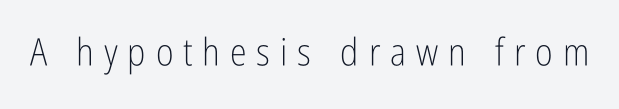
Q: Is the text bold? A: No.
Q: Is the text italic (slanted)? A: No, it is upright.
Q: Is the typeface a serif or a sans-serif typeface? A: Sans-serif.
Q: Is the text underlined? A: No.
Q: Is the spacing between letters normal or unusually wide? A: Unusually wide.
Q: Width (condensed, normal, or wide)? A: Condensed.
Q: Stroke contrast? A: Low.
Q: x-height? A: Medium.
Q: Monospaced? A: No.
